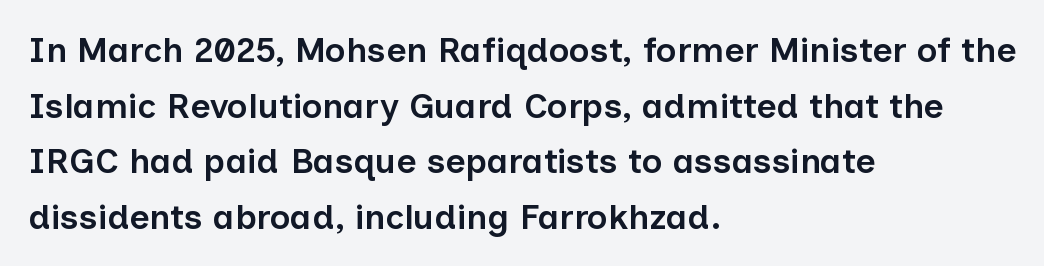
Rendered with straight, roman letterforms. These lines are set flush left with a ragged right edge. Evenly set lines give the paragraph a standard silhouette. I'd describe the lettering as semibold — firm but not a full bold. The font family rendered here belongs to the sans-serif group.
